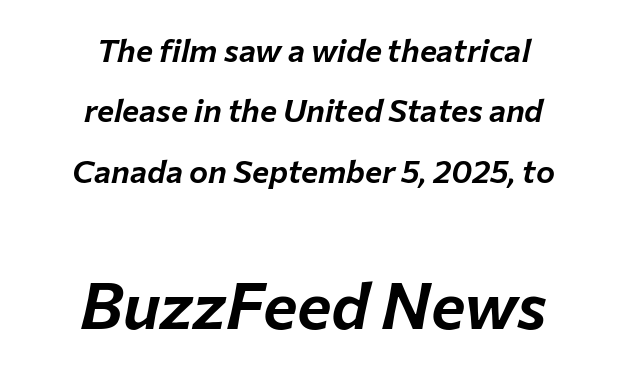
{"italic": "yes", "lean": "right", "slant_degrees": 12, "width": "normal", "stroke_contrast": "low", "x_height": "medium", "monospaced": "no", "underline": "no", "align": "center", "line_spacing_ratio": 1.89, "letter_spacing": "normal", "letter_spacing_em": 0.0, "larger_block": "second", "size_ratio": 2.03, "glyph_px": 65}
